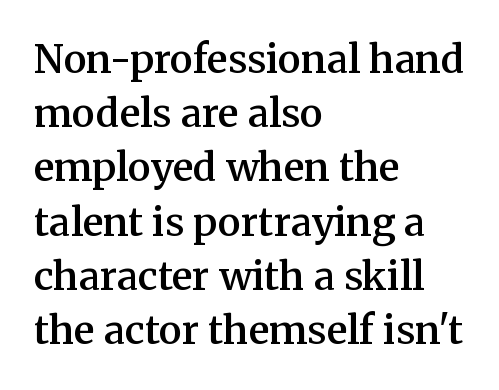
The image shows 39 px semibold serif type, upright; set left-aligned, normal line spacing (1.39x), normal letter spacing, not underlined; medium stroke contrast and a medium x-height.
